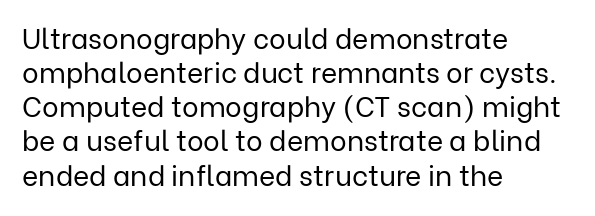
{"serif": "no", "italic": "no", "bold": "no", "weight": "regular", "width": "normal", "stroke_contrast": "low", "x_height": "medium", "monospaced": "no", "underline": "no", "align": "left", "line_spacing_ratio": 1.22, "letter_spacing": "normal", "letter_spacing_em": 0.0, "glyph_px": 28}
